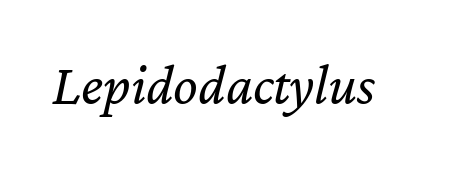
{"italic": "yes", "lean": "right", "slant_degrees": 12, "bold": "no", "weight": "regular", "width": "normal", "stroke_contrast": "low", "x_height": "medium", "monospaced": "no", "underline": "no", "letter_spacing": "normal", "letter_spacing_em": 0.0, "glyph_px": 58}
